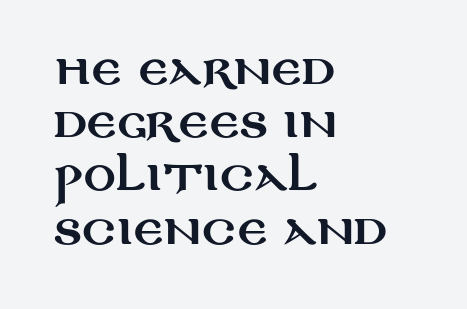
{"serif": "no", "italic": "no", "width": "wide", "stroke_contrast": "medium", "x_height": "large", "monospaced": "no", "underline": "no", "align": "left", "line_spacing": "normal", "line_spacing_ratio": 1.33, "letter_spacing": "normal", "letter_spacing_em": 0.0, "glyph_px": 40}
